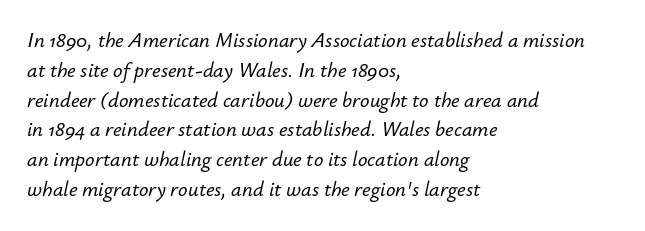
{"italic": "yes", "lean": "right", "slant_degrees": 12, "underline": "no", "align": "left", "line_spacing": "normal", "line_spacing_ratio": 1.42, "letter_spacing": "normal", "letter_spacing_em": 0.0, "glyph_px": 21}
